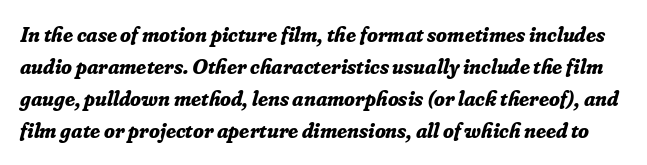
The passage shown leans; its letterforms are oblique. Default kerning and tracking; the words read as compact shapes. Pretty heavy lettering here — definitely bold. The rows are spaced the way most documents space them. Quick note: underline off.
